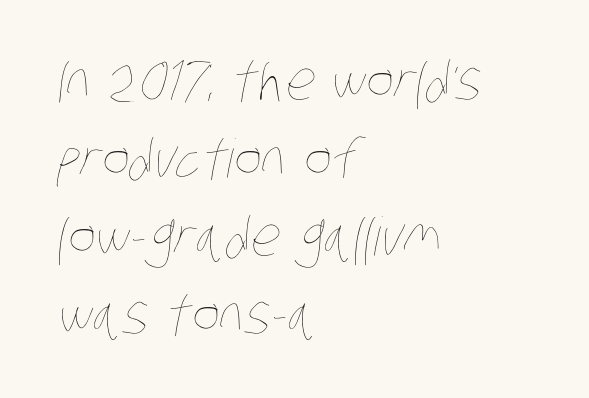
Q: Is the text bold? A: No.
Q: Is the text underlined? A: No.
Q: How is the paragraph aligned? A: Left-aligned.
Q: Is the spacing between letters normal or unusually wide? A: Normal.
Q: Is the spacing between lines tight, normal or loose? A: Normal.
Q: Width (condensed, normal, or wide)? A: Condensed.
Q: Stroke contrast? A: Low.
Q: x-height? A: Large.
Q: Monospaced? A: No.
